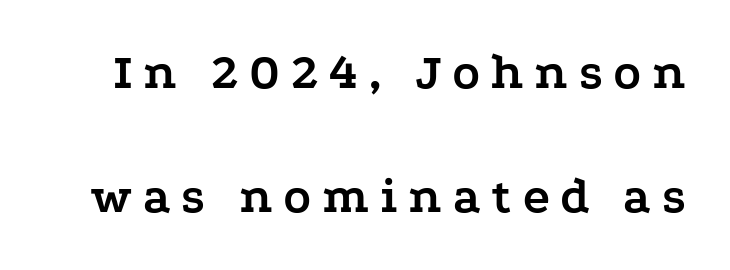
Q: Is the text bold? A: Yes.
Q: Is the text italic (slanted)? A: No, it is upright.
Q: Is the typeface a serif or a sans-serif typeface? A: Serif.
Q: Is the text underlined? A: No.
Q: Is the spacing between letters normal or unusually wide? A: Unusually wide.
Q: Is the spacing between lines tight, normal or loose? A: Loose.
Q: Width (condensed, normal, or wide)? A: Wide.
Q: Stroke contrast? A: Low.
Q: x-height? A: Medium.
Q: Monospaced? A: No.
